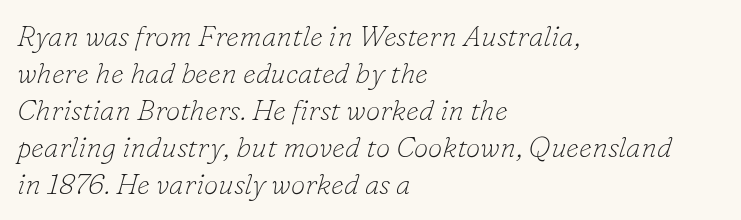
{"serif": "yes", "italic": "yes", "lean": "right", "slant_degrees": 16, "bold": "no", "weight": "thin", "width": "normal", "stroke_contrast": "low", "x_height": "small", "monospaced": "no", "underline": "no", "align": "left", "line_spacing": "normal", "line_spacing_ratio": 1.28, "letter_spacing": "normal", "letter_spacing_em": 0.0, "glyph_px": 29}
